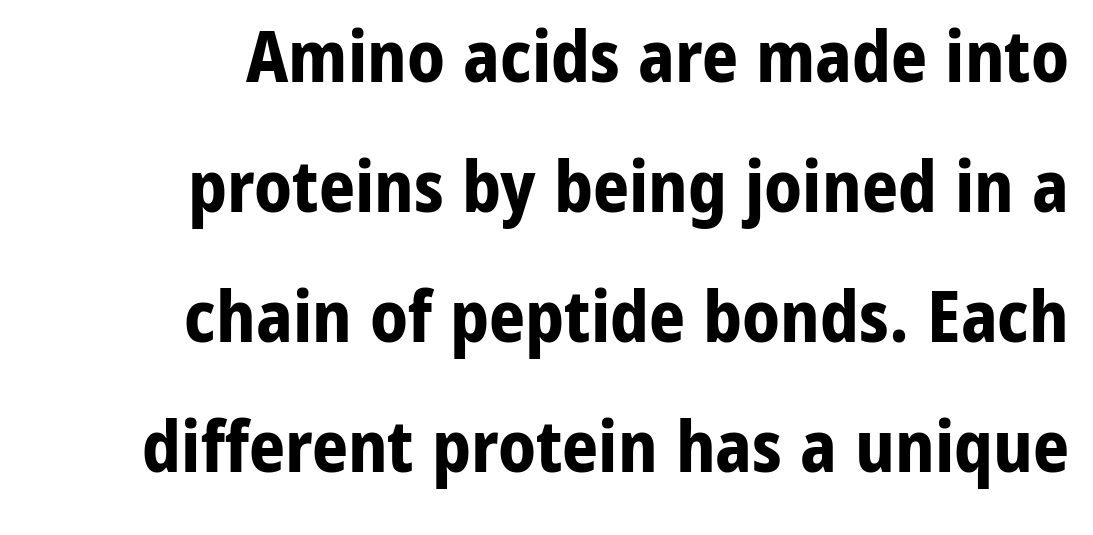
Q: Is the text bold? A: Yes.
Q: Is the text italic (slanted)? A: No, it is upright.
Q: Is the typeface a serif or a sans-serif typeface? A: Sans-serif.
Q: Is the text underlined? A: No.
Q: How is the paragraph aligned? A: Right-aligned.
Q: Is the spacing between letters normal or unusually wide? A: Normal.
Q: Width (condensed, normal, or wide)? A: Normal.
Q: Stroke contrast? A: Low.
Q: x-height? A: Medium.
Q: Monospaced? A: No.
